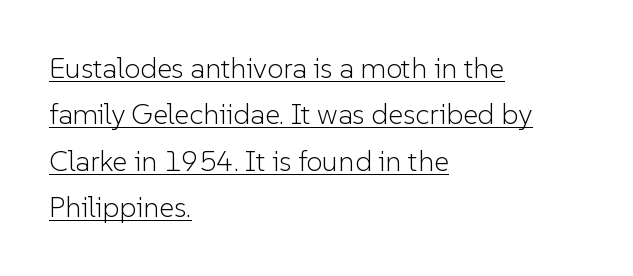
{"serif": "no", "italic": "no", "bold": "no", "weight": "light", "width": "normal", "stroke_contrast": "low", "x_height": "medium", "monospaced": "no", "underline": "yes", "align": "left", "line_spacing": "normal", "line_spacing_ratio": 1.6, "letter_spacing": "normal", "letter_spacing_em": 0.0, "glyph_px": 29}
